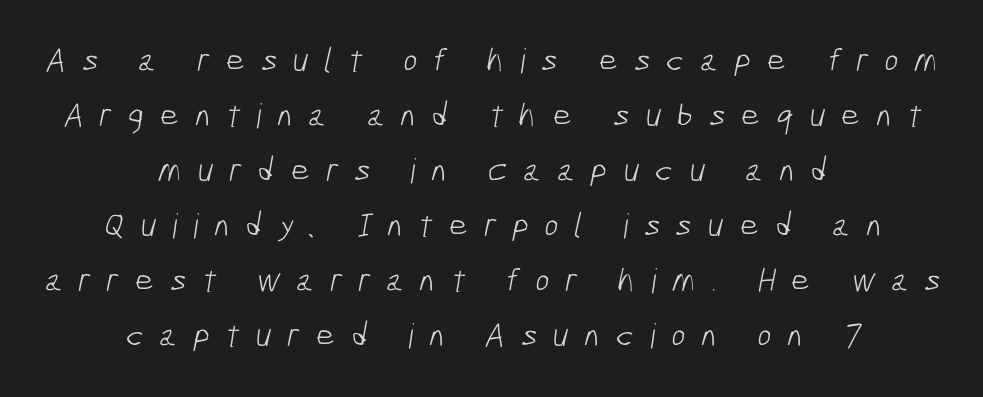
Q: Is the text bold? A: No.
Q: Is the typeface a serif or a sans-serif typeface? A: Sans-serif.
Q: Is the text underlined? A: No.
Q: How is the paragraph aligned? A: Centered.
Q: Is the spacing between letters normal or unusually wide? A: Unusually wide.
Q: Is the spacing between lines tight, normal or loose? A: Normal.
Q: Width (condensed, normal, or wide)? A: Condensed.
Q: Stroke contrast? A: Low.
Q: x-height? A: Medium.
Q: Monospaced? A: No.
